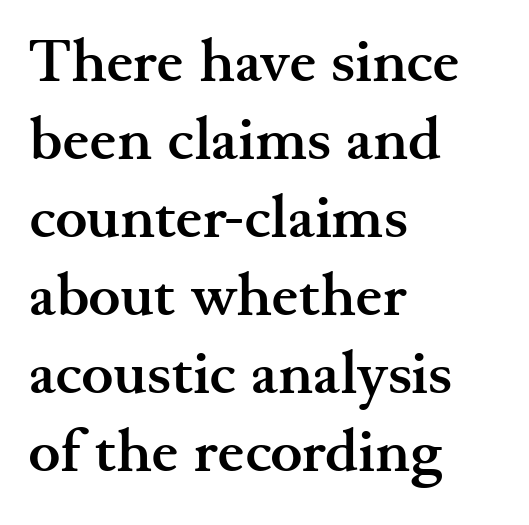
The image shows 60 px semibold, wide serif type, upright; set left-aligned, normal line spacing (1.3x), normal letter spacing, not underlined; medium stroke contrast and a small x-height.
